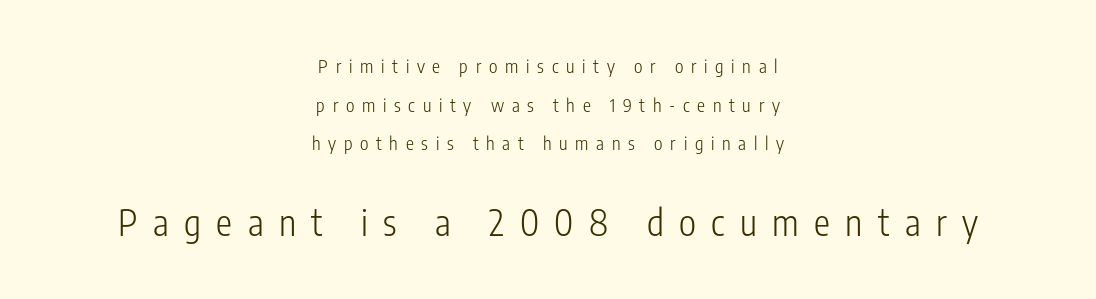
Is the lower block the larger one? Yes — the lower block carries the bigger type. The type family on display is of the sans-serif kind. Weight: regular or lighter. Between one letter and the next there's a generous, obvious gap.
